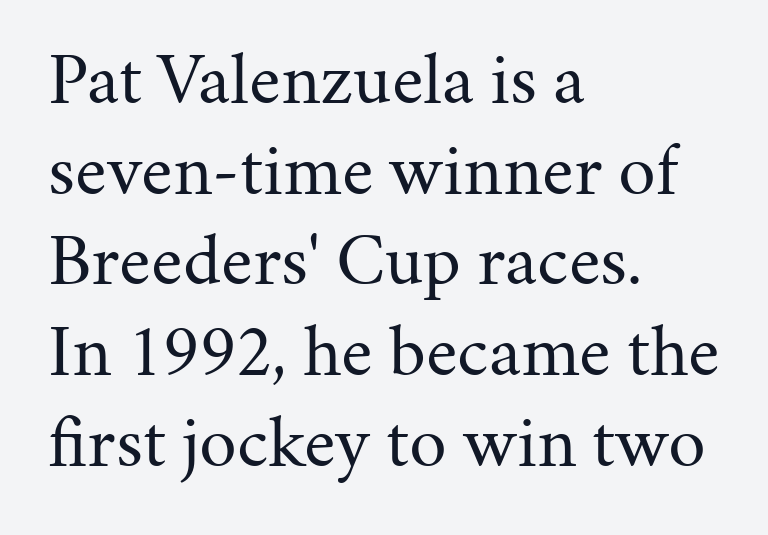
Rule under the text: the space is simply empty. Spacing verdict: proportional, widths tailored to each character. Observe the ordinary spacing: letters are neighbours, not strangers. Weight: in the light-to-regular range. Examine the stroke ends and you'll spot serifs. The axis of the letterforms is exactly vertical.
